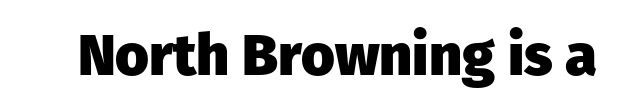
{"serif": "no", "italic": "no", "bold": "yes", "weight": "heavy", "width": "normal", "stroke_contrast": "low", "x_height": "medium", "monospaced": "no", "underline": "no", "letter_spacing": "normal", "letter_spacing_em": 0.0, "glyph_px": 58}
